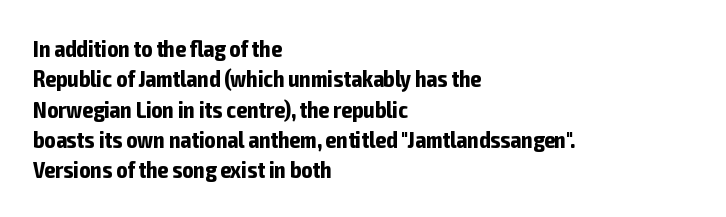
{"italic": "no", "bold": "yes", "underline": "no", "align": "left", "line_spacing": "normal", "line_spacing_ratio": 1.32, "letter_spacing": "normal", "letter_spacing_em": 0.0, "glyph_px": 23}
